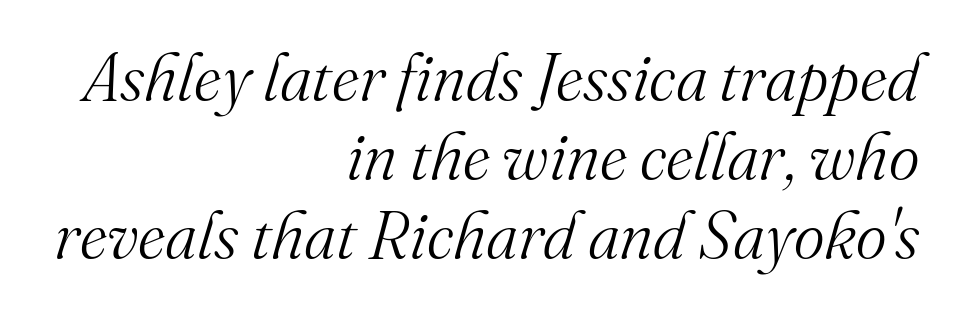
Yep, those are serifs on the letters. A typesetter would call this zero additional tracking. Ink coverage per letter is moderate at most. Quick note: underline off. Reading down the block, your eye finds every line finishing at a fixed right position.
